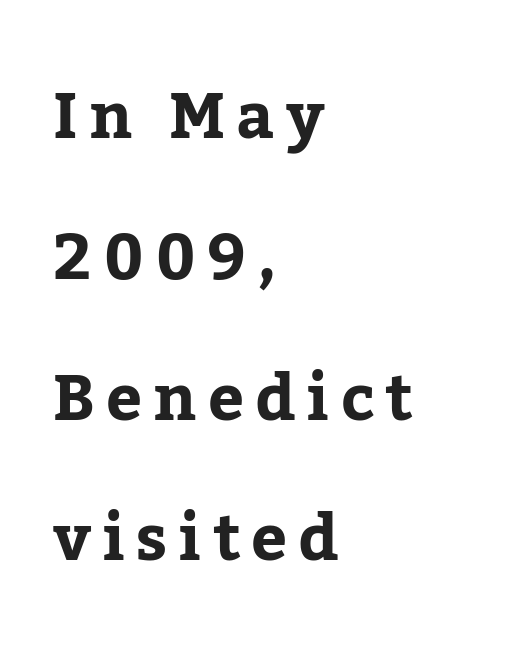
The passage shown is typed in a proportional face where columns would drift. Unmarked baselines from the first word to the last. Stroke terminals: seriffed. In terms of weight, the rendering is a true, heavy bold. Every character sits straight up, as roman type does. The paragraph shown leans on its left margin.
